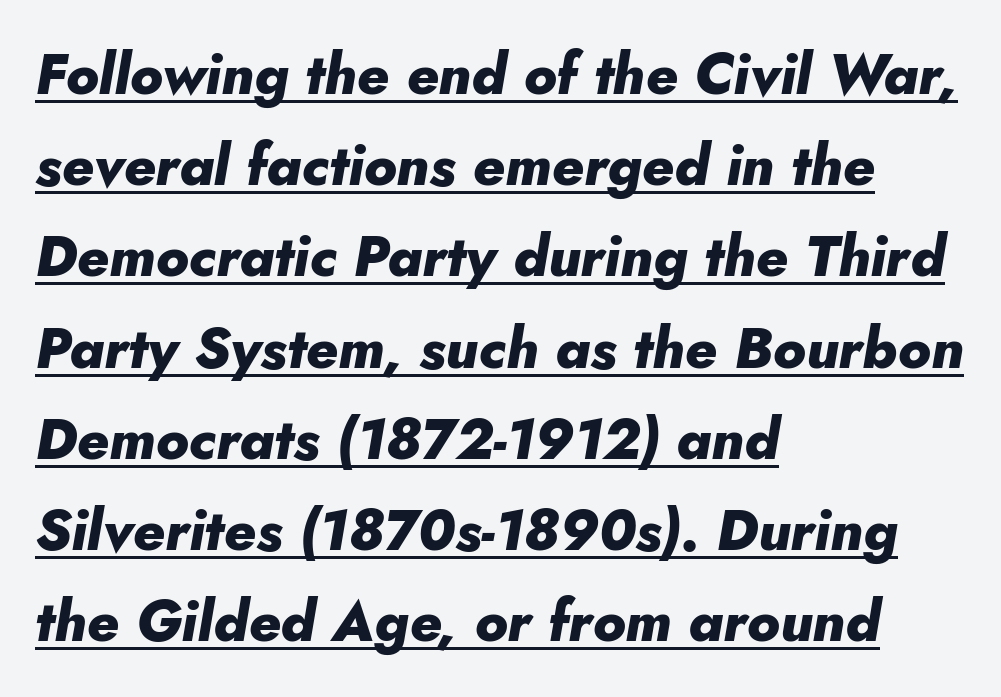
{"italic": "yes", "lean": "right", "slant_degrees": 10, "bold": "yes", "weight": "heavy", "width": "normal", "stroke_contrast": "low", "x_height": "small", "monospaced": "no", "underline": "yes", "align": "left", "line_spacing": "normal", "line_spacing_ratio": 1.6, "letter_spacing": "normal", "letter_spacing_em": 0.0, "glyph_px": 57}
